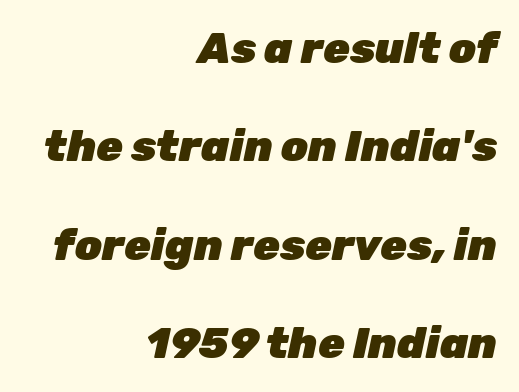
The image shows 43 px heavy type, italic (leaning right); set right-aligned, loose line spacing (2.29x), normal letter spacing, not underlined; low stroke contrast and a medium x-height.
